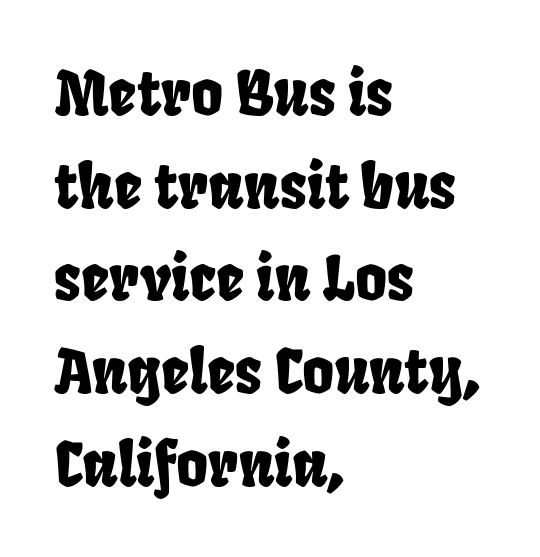
{"serif": "no", "width": "condensed", "stroke_contrast": "low", "x_height": "large", "monospaced": "no", "underline": "no", "align": "left", "line_spacing": "normal", "line_spacing_ratio": 1.52, "letter_spacing": "normal", "letter_spacing_em": 0.0, "glyph_px": 61}
